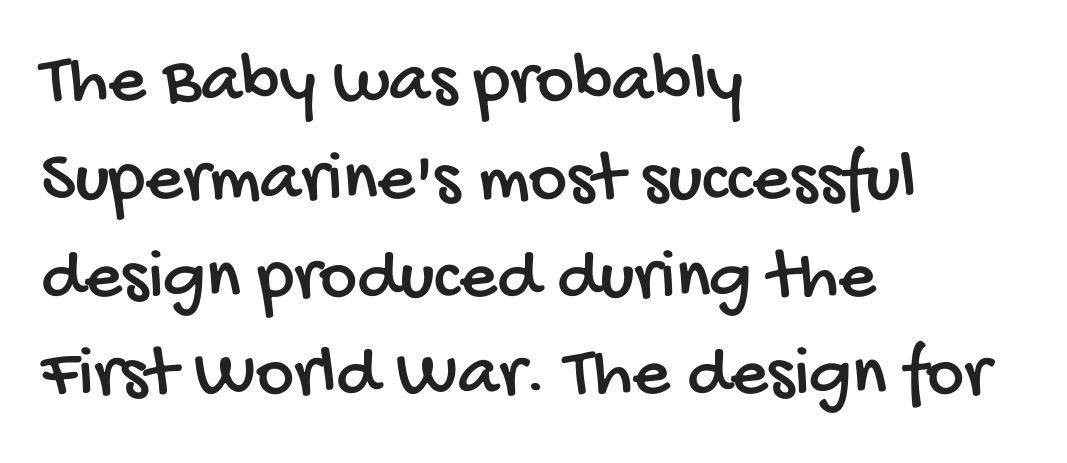
{"serif": "no", "width": "condensed", "stroke_contrast": "low", "x_height": "large", "monospaced": "no", "underline": "no", "align": "left", "line_spacing": "normal", "line_spacing_ratio": 1.34, "letter_spacing": "normal", "letter_spacing_em": 0.0, "glyph_px": 73}
